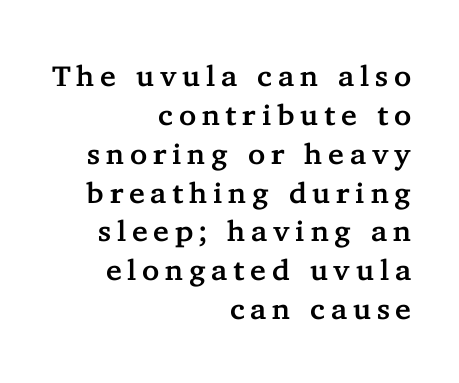
{"serif": "yes", "italic": "no", "width": "normal", "stroke_contrast": "low", "x_height": "medium", "monospaced": "no", "underline": "no", "align": "right", "line_spacing": "normal", "line_spacing_ratio": 1.34, "letter_spacing": "wide", "letter_spacing_em": 0.2, "glyph_px": 29}
